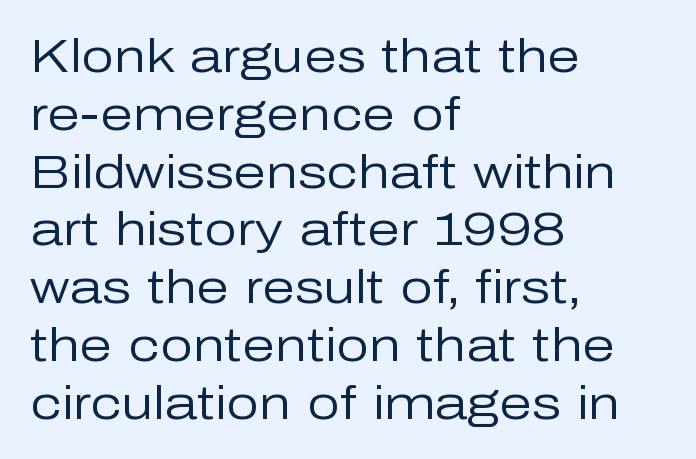
Q: Is the text bold? A: No.
Q: Is the text italic (slanted)? A: No, it is upright.
Q: Is the typeface a serif or a sans-serif typeface? A: Sans-serif.
Q: Is the text underlined? A: No.
Q: How is the paragraph aligned? A: Left-aligned.
Q: Is the spacing between letters normal or unusually wide? A: Normal.
Q: Width (condensed, normal, or wide)? A: Normal.
Q: Stroke contrast? A: Low.
Q: x-height? A: Medium.
Q: Monospaced? A: No.
